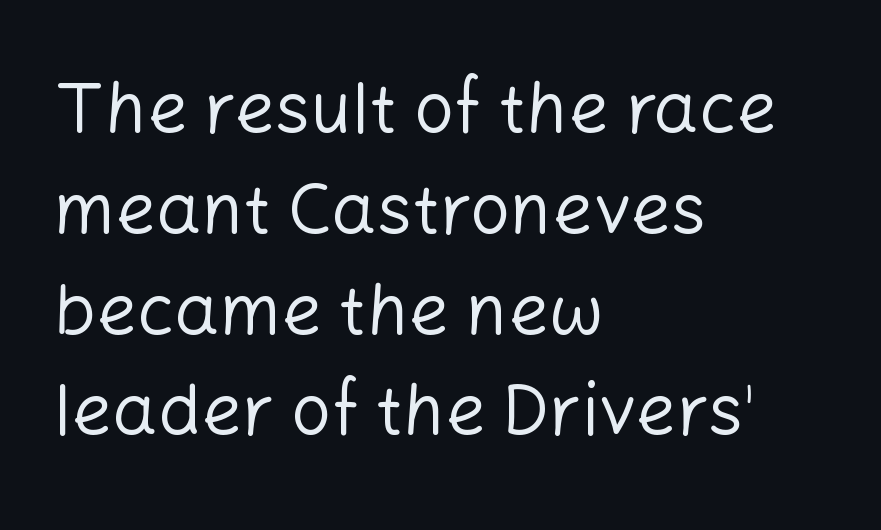
{"serif": "no", "italic": "no", "bold": "no", "weight": "regular", "width": "normal", "stroke_contrast": "low", "x_height": "medium", "monospaced": "no", "underline": "no", "align": "left", "line_spacing": "normal", "line_spacing_ratio": 1.42, "letter_spacing": "normal", "letter_spacing_em": 0.0, "glyph_px": 71}
